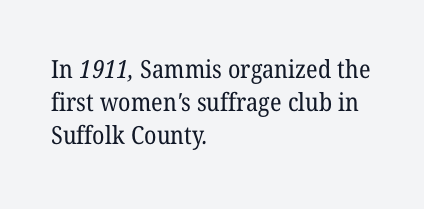
{"bold": "no", "underline": "no", "align": "left", "line_spacing": "normal", "line_spacing_ratio": 1.33, "letter_spacing": "normal", "letter_spacing_em": 0.0, "glyph_px": 25}
